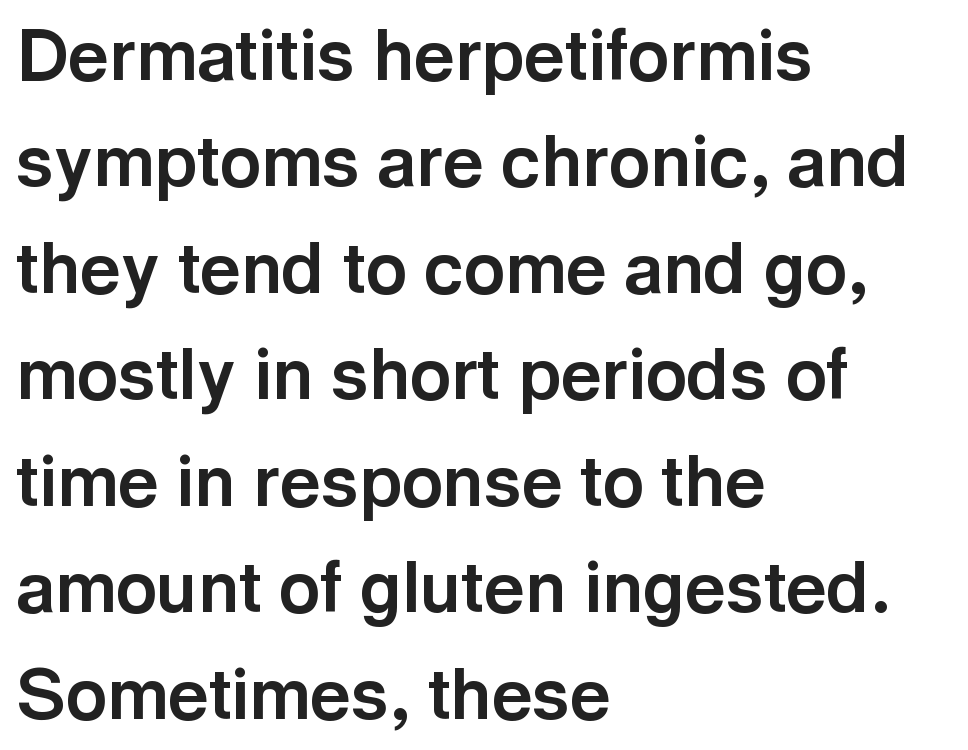
Q: Is the text bold? A: Yes.
Q: Is the text italic (slanted)? A: No, it is upright.
Q: Is the typeface a serif or a sans-serif typeface? A: Sans-serif.
Q: Is the text underlined? A: No.
Q: How is the paragraph aligned? A: Left-aligned.
Q: Is the spacing between letters normal or unusually wide? A: Normal.
Q: Is the spacing between lines tight, normal or loose? A: Normal.
Q: Width (condensed, normal, or wide)? A: Normal.
Q: x-height? A: Medium.
Q: Monospaced? A: No.
